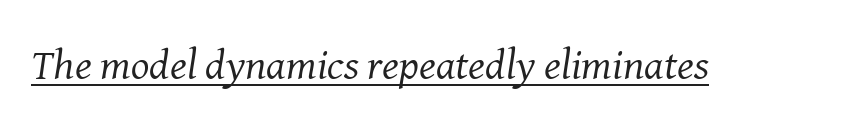
The image shows 43 px regular-weight serif type, italic (leaning right); set normal letter spacing, underlined; medium stroke contrast and a medium x-height.
